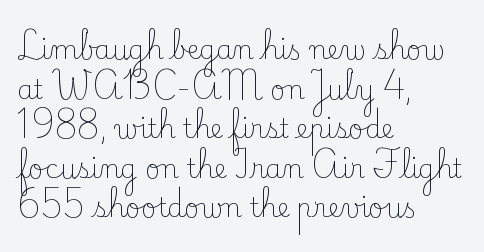
The image shows 26 px text type, upright; set left-aligned, normal line spacing (1.52x), normal letter spacing, not underlined.
